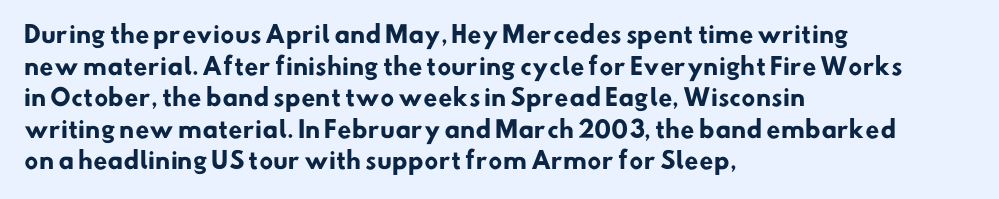
Q: Is the text bold? A: Yes.
Q: Is the text underlined? A: No.
Q: How is the paragraph aligned? A: Left-aligned.
Q: Is the spacing between letters normal or unusually wide? A: Normal.
Q: Is the spacing between lines tight, normal or loose? A: Normal.
